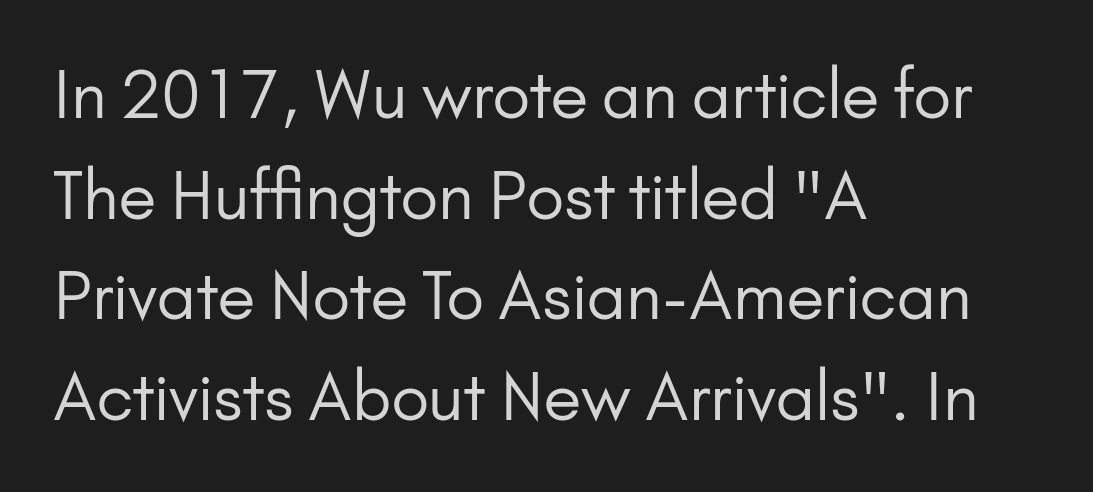
Leading: standard. Check under the words: just untouched page. The passage shown is typeset with a sans-serif family. A typesetter would call this proportional, since set widths differ per character. The letterforms sit at book weight or below. It's the straight-up-and-down kind of type.
